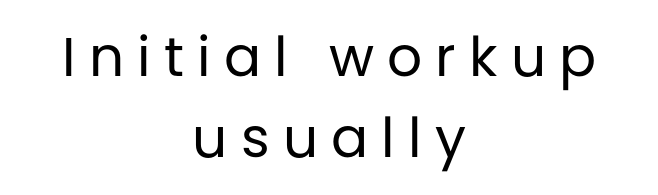
Compared with a flush-left layout, this one balances lines on the center instead. How would I describe the line gaps? Plain and ordinary. The tracking reads as deliberately expanded to a designer's eye. The area under the type is left untouched. Is this a heavy cut? Hardly; it is regular or lighter.
